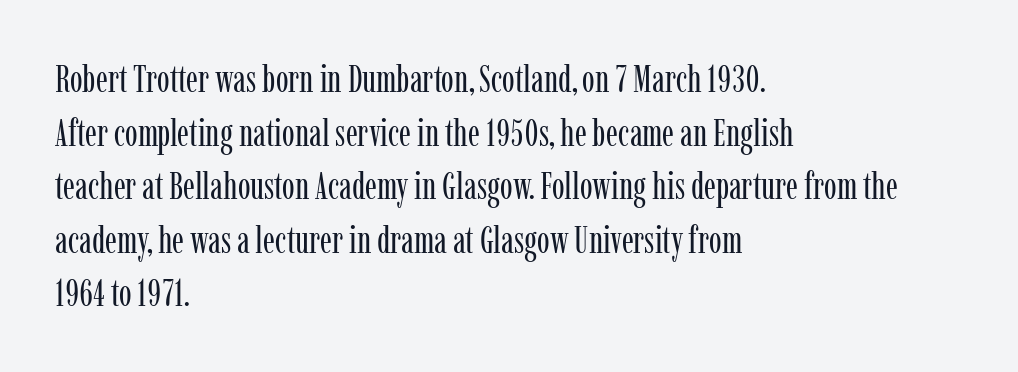
{"serif": "yes", "italic": "no", "bold": "no", "weight": "regular", "width": "condensed", "stroke_contrast": "low", "x_height": "medium", "monospaced": "no", "underline": "no", "align": "left", "line_spacing": "normal", "line_spacing_ratio": 1.41, "letter_spacing": "normal", "letter_spacing_em": 0.0, "glyph_px": 38}
